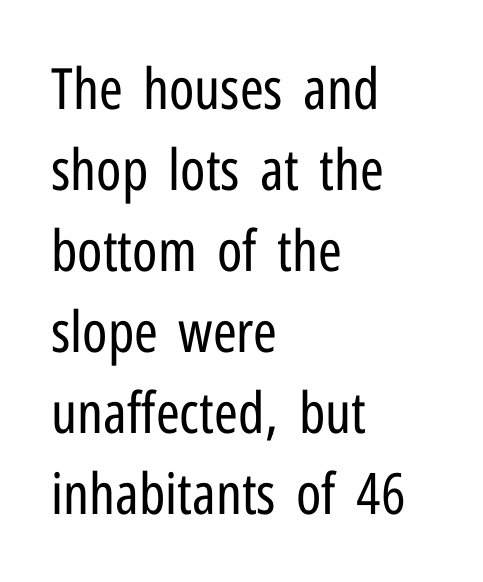
{"serif": "no", "italic": "no", "bold": "no", "weight": "regular", "width": "condensed", "stroke_contrast": "low", "x_height": "medium", "monospaced": "no", "underline": "no", "align": "left", "line_spacing": "normal", "line_spacing_ratio": 1.42, "letter_spacing": "normal", "letter_spacing_em": 0.0, "glyph_px": 57}
